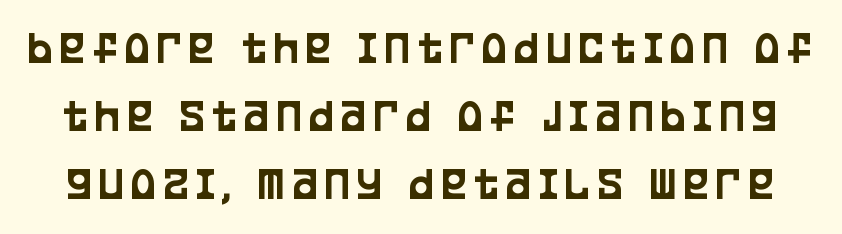
The foot of each line stays bare and open. The typeface chosen for these lines omits serifs. Students, observe: this is what conventionally led text looks like. The letters advance in unequal steps, a hallmark of proportional type.
